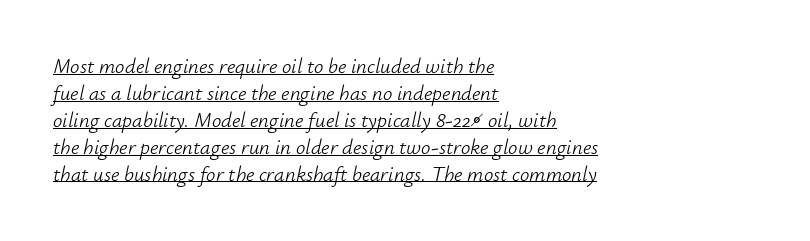
The image shows 21 px text type, italic (leaning right); set left-aligned, normal line spacing (1.28x), normal letter spacing, underlined.
